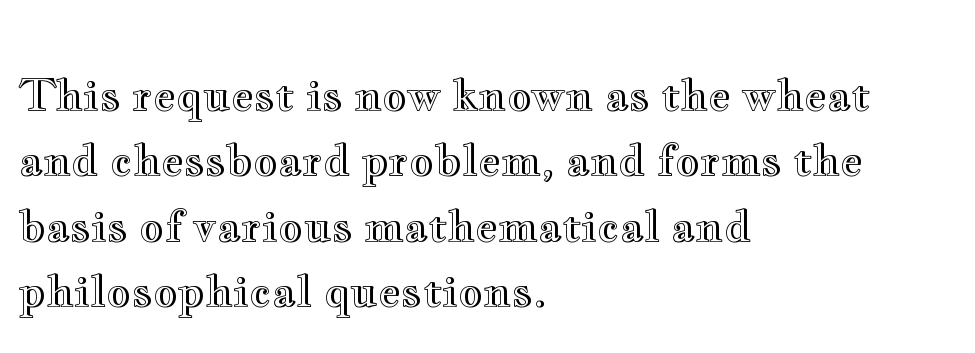
{"italic": "no", "width": "wide", "x_height": "small", "monospaced": "no", "underline": "no", "align": "left", "line_spacing": "normal", "line_spacing_ratio": 1.52, "letter_spacing": "normal", "letter_spacing_em": 0.0, "glyph_px": 43}
